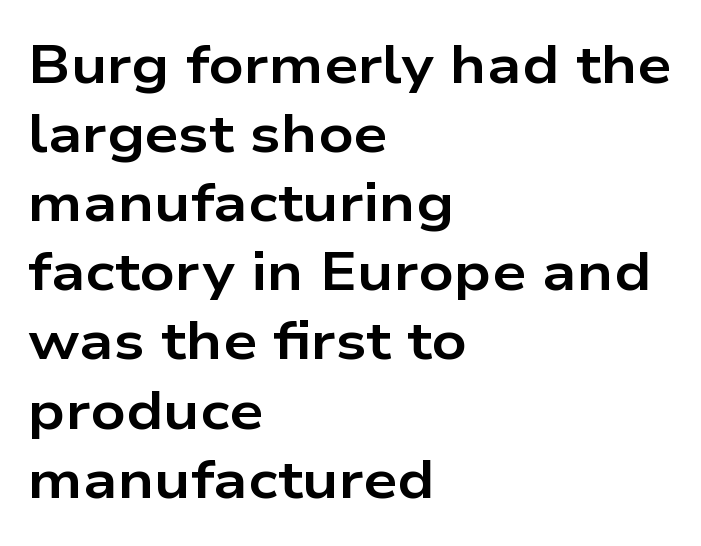
{"serif": "no", "italic": "no", "bold": "yes", "weight": "bold", "width": "wide", "stroke_contrast": "low", "x_height": "medium", "monospaced": "no", "underline": "no", "align": "left", "line_spacing": "normal", "line_spacing_ratio": 1.28, "letter_spacing": "normal", "letter_spacing_em": 0.0, "glyph_px": 54}
